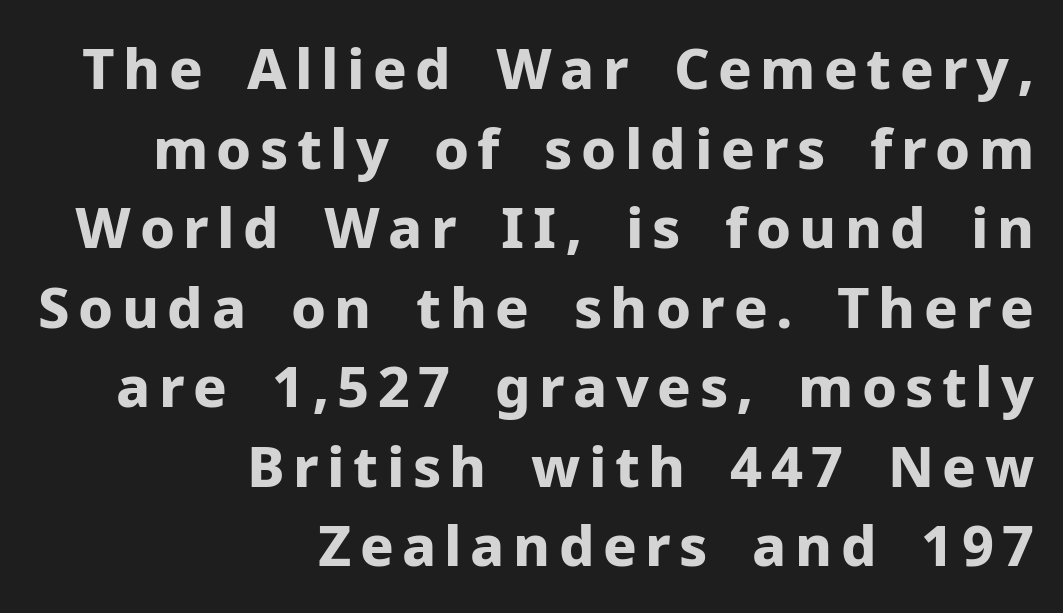
Q: Is the text bold? A: Yes.
Q: Is the text italic (slanted)? A: No, it is upright.
Q: Is the typeface a serif or a sans-serif typeface? A: Sans-serif.
Q: Is the text underlined? A: No.
Q: How is the paragraph aligned? A: Right-aligned.
Q: Is the spacing between lines tight, normal or loose? A: Normal.
Q: Width (condensed, normal, or wide)? A: Normal.
Q: Stroke contrast? A: Low.
Q: x-height? A: Medium.
Q: Monospaced? A: No.
